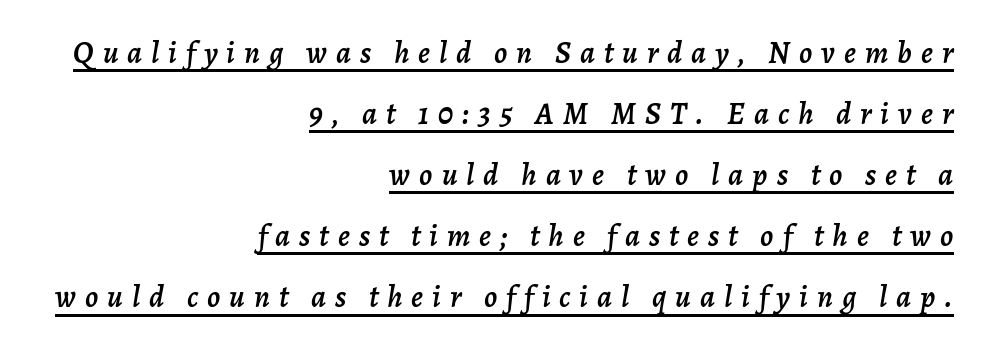
Characters are canted at an angle relative to the baseline's perpendicular. The rendering inserts visible extra space after every character. The typesetter has applied underlining to the passage shown. Looks like regular typesetting: each glyph gets only the width it needs. The rendering uses a large line-height, opening up the rows. Short and long lines alike share a common ending point at right.
